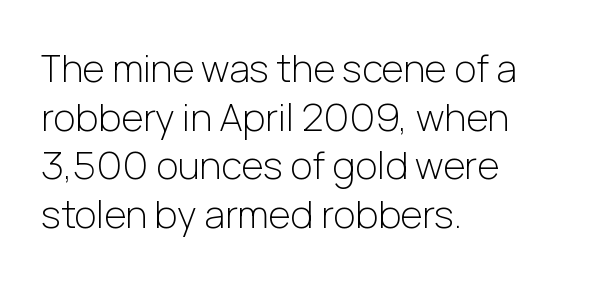
Q: Is the text bold? A: No.
Q: Is the text italic (slanted)? A: No, it is upright.
Q: Is the typeface a serif or a sans-serif typeface? A: Sans-serif.
Q: Is the text underlined? A: No.
Q: How is the paragraph aligned? A: Left-aligned.
Q: Is the spacing between letters normal or unusually wide? A: Normal.
Q: Is the spacing between lines tight, normal or loose? A: Normal.
Q: Width (condensed, normal, or wide)? A: Normal.
Q: Stroke contrast? A: Low.
Q: x-height? A: Medium.
Q: Monospaced? A: No.
